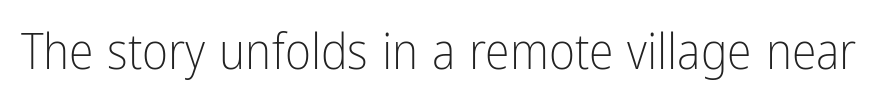
Q: Is the text bold? A: No.
Q: Is the text italic (slanted)? A: No, it is upright.
Q: Is the typeface a serif or a sans-serif typeface? A: Sans-serif.
Q: Is the text underlined? A: No.
Q: Is the spacing between letters normal or unusually wide? A: Normal.
Q: Width (condensed, normal, or wide)? A: Condensed.
Q: Stroke contrast? A: Low.
Q: x-height? A: Medium.
Q: Monospaced? A: No.
